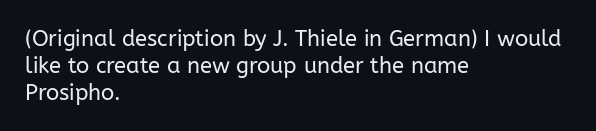
Honestly, the letter spacing is just normal — you wouldn't notice it. A student would call this left alignment; a typographer would say flush left, rag right. The font sits on the lighter half of the weight spectrum, regular included. Just letters on the line, the space beneath them empty.
